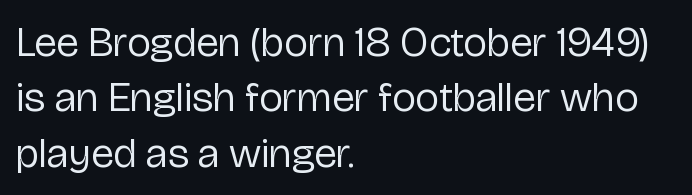
The image shows 42 px regular-weight sans-serif type, upright; set left-aligned, normal line spacing (1.32x), normal letter spacing, not underlined; low stroke contrast and a medium x-height.
